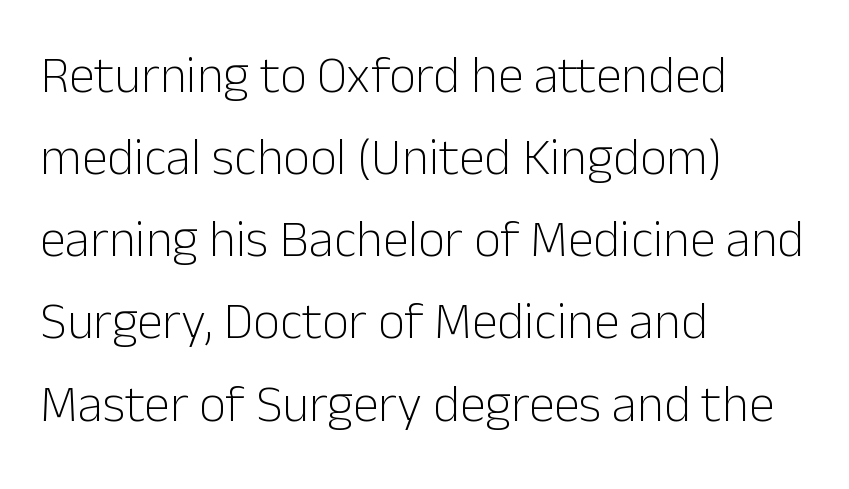
Q: Is the text bold? A: No.
Q: Is the text italic (slanted)? A: No, it is upright.
Q: Is the typeface a serif or a sans-serif typeface? A: Sans-serif.
Q: Is the text underlined? A: No.
Q: How is the paragraph aligned? A: Left-aligned.
Q: Is the spacing between letters normal or unusually wide? A: Normal.
Q: Is the spacing between lines tight, normal or loose? A: Normal.
Q: Width (condensed, normal, or wide)? A: Normal.
Q: Stroke contrast? A: Low.
Q: x-height? A: Medium.
Q: Monospaced? A: No.
